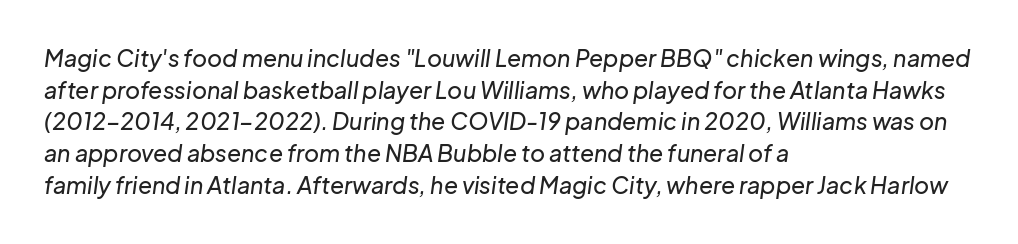
The image shows 23 px text type, italic (leaning right); set left-aligned, normal line spacing (1.38x), normal letter spacing, not underlined.
